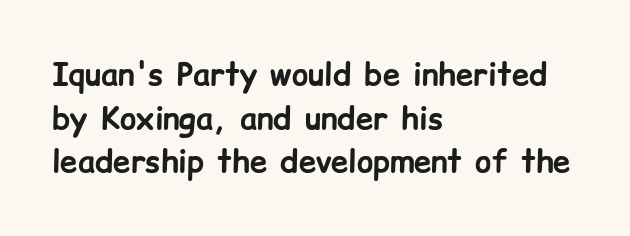
One-word summary of the alignment: left. Bare-footed words on every line. Here the glyphs are tracked normally, forming tight word shapes. A typesetter would call this proportional, since set widths differ per character.
